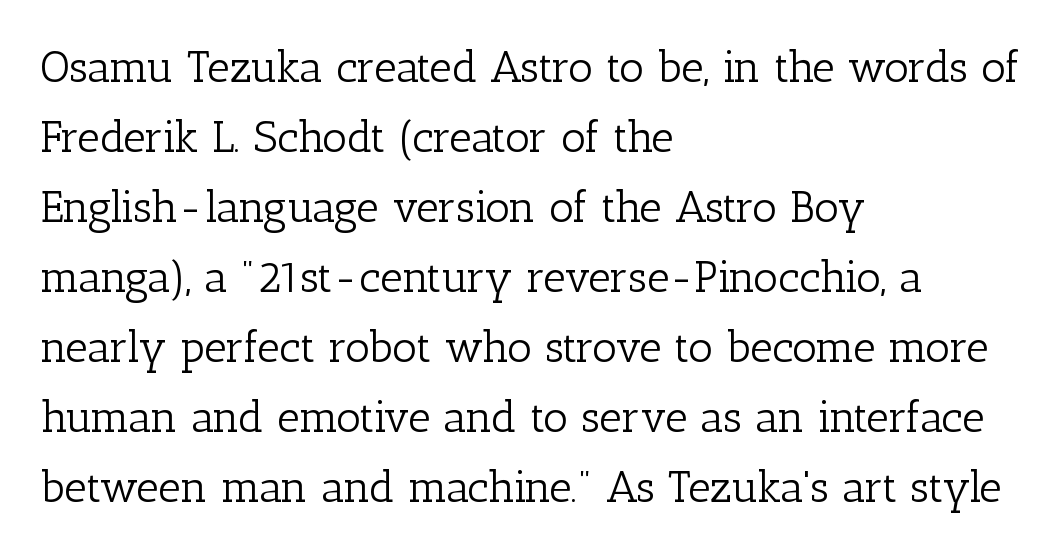
The image shows 44 px light serif type, upright; set left-aligned, normal line spacing (1.59x), normal letter spacing, not underlined; low stroke contrast and a medium x-height.
